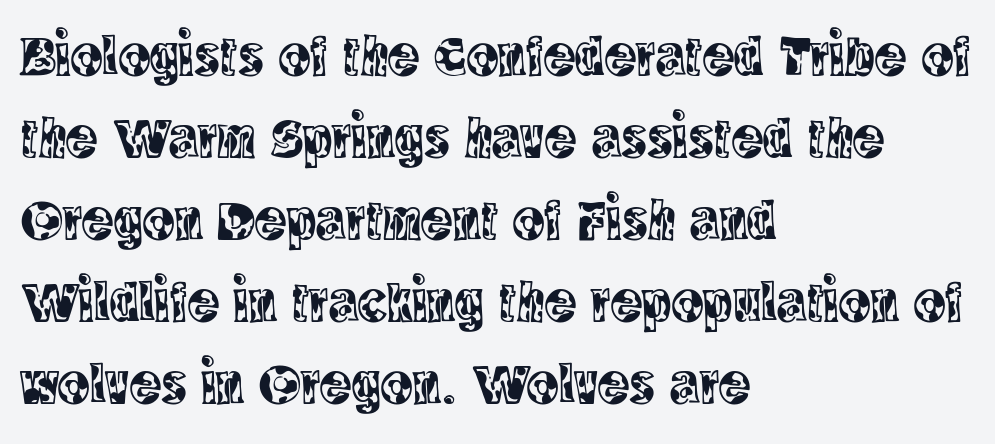
Short note: letters normally spaced. A roman cut, with each character standing at attention. Each letter's strokes conclude with small projecting serifs. Regular leading.
